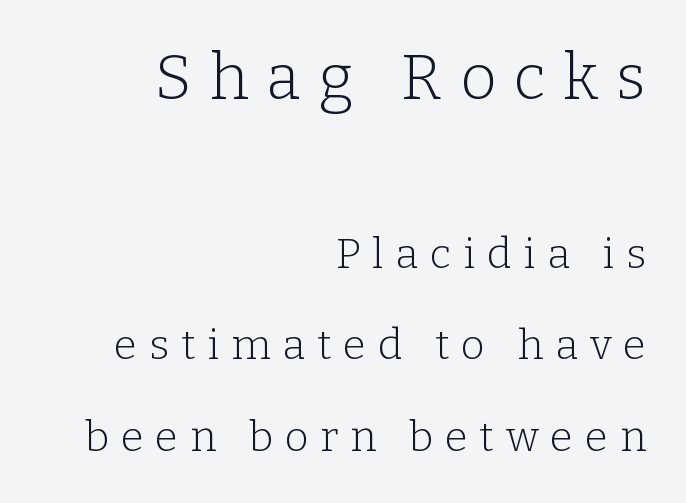
The image shows 63 px light serif type, upright; set right-aligned, loose line spacing (2.18x), unusually wide letter spacing (+0.28 em), not underlined; the first (top) block is 1.5x larger; low stroke contrast and a medium x-height.
